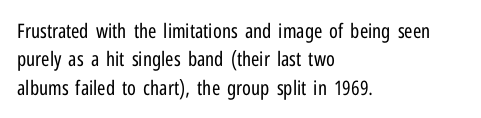
Glyph-to-glyph distance matches everyday printed text. One glance says typical: line gaps are just what's usual. A bare baseline throughout the passage. Does the lettering tilt? It doesn't — this is upright.
